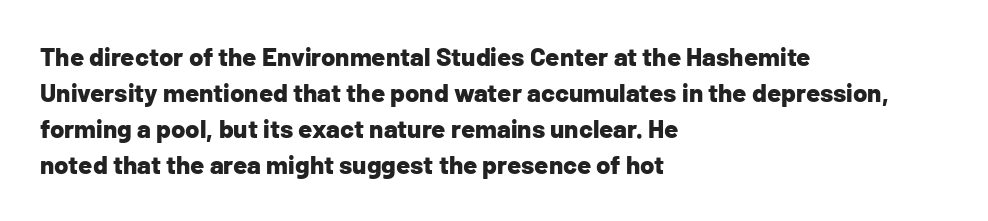
Clear beneath every line of the passage. The typography opts for an upright posture over an oblique one. Evenly set lines give the paragraph a standard silhouette. Standard letterfit; no display-style spreading of the glyphs. The compositor pushed each line to the left boundary.
